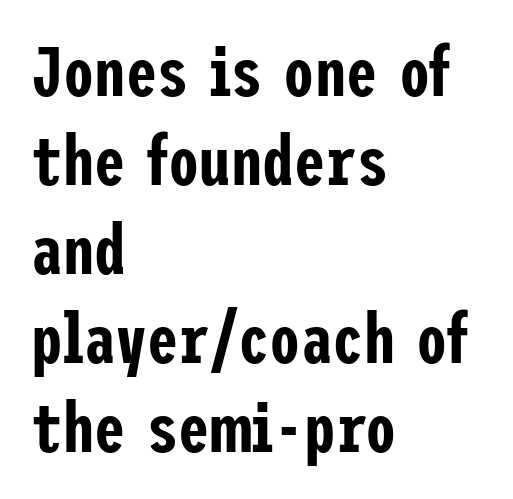
The image shows 70 px condensed sans-serif type, upright; set left-aligned, normal line spacing (1.27x), normal letter spacing, not underlined; low stroke contrast and a medium x-height.
